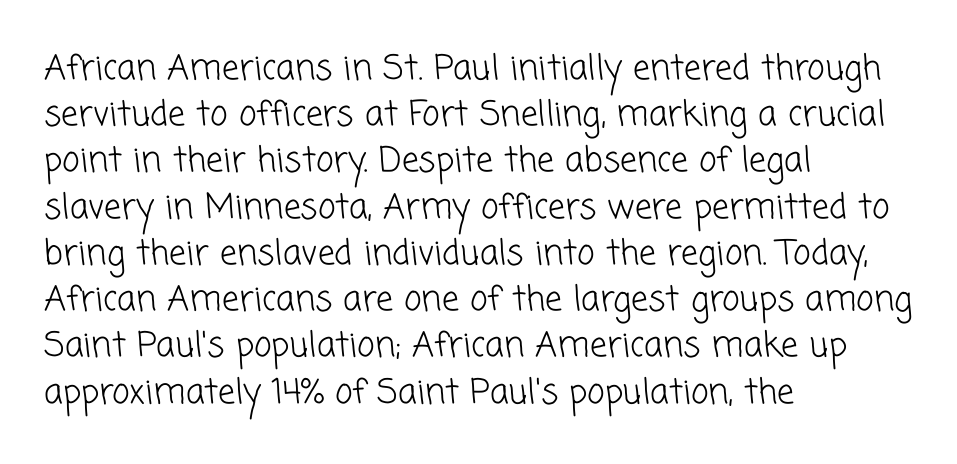
The image shows 34 px light sans-serif type; set left-aligned, normal line spacing (1.36x), normal letter spacing, not underlined; low stroke contrast and a medium x-height.
